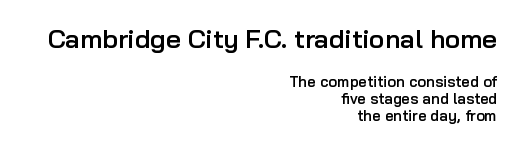
{"italic": "no", "bold": "semi", "underline": "no", "align": "right", "line_spacing": "tight", "line_spacing_ratio": 1.13, "letter_spacing": "normal", "letter_spacing_em": 0.0, "larger_block": "first", "size_ratio": 1.73, "glyph_px": 26}
